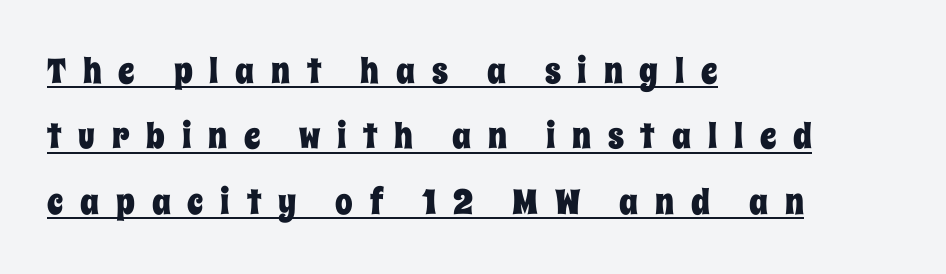
The image shows 35 px condensed type, upright; set left-aligned, line spacing 1.87x, unusually wide letter spacing (+0.48 em), underlined; low stroke contrast and a large x-height.
